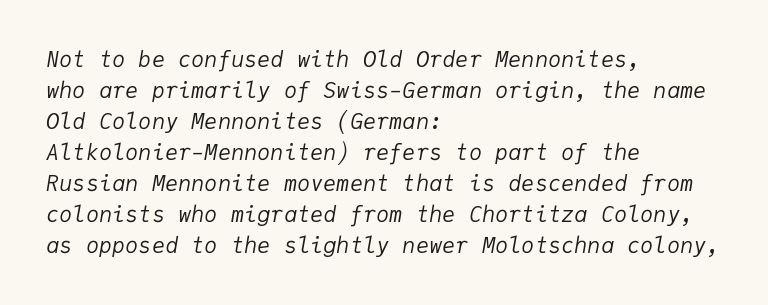
Is the stroke heavy? The answer is a plain regular-or-lighter. Look at the tracking — it's just the regular setting, nothing added. The space beneath each line is pristine and unruled. If you drew a line through each stem, it would be angled. In CSS terms this would be text-align: left.
